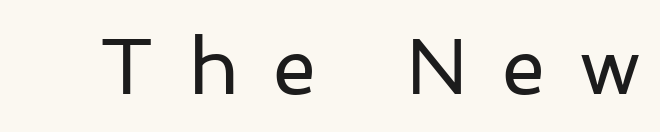
{"serif": "no", "italic": "no", "bold": "no", "weight": "regular", "width": "normal", "stroke_contrast": "low", "x_height": "medium", "monospaced": "no", "underline": "no", "letter_spacing": "wide", "letter_spacing_em": 0.43, "glyph_px": 79}
